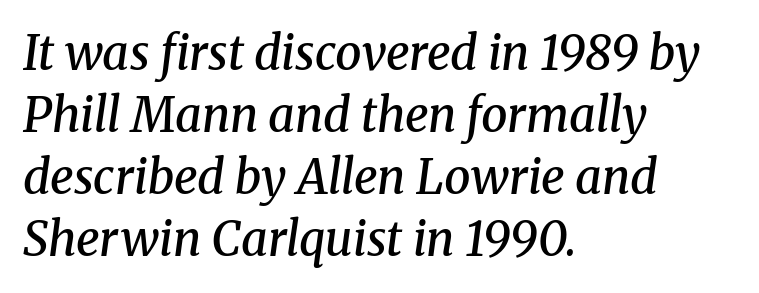
The image shows 47 px semibold serif type, italic (leaning right); set left-aligned, normal line spacing (1.32x), normal letter spacing, not underlined; medium stroke contrast and a medium x-height.
